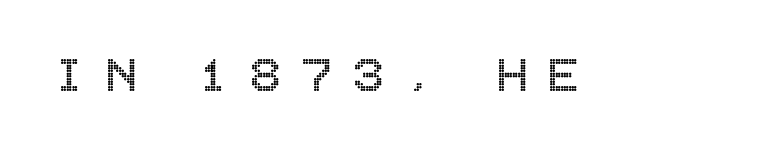
The image shows 60 px condensed type, upright; set unusually wide letter spacing (+0.32 em), not underlined; a large x-height.
